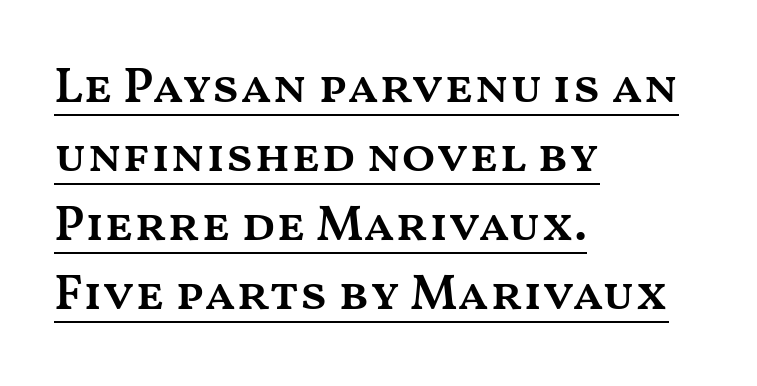
Q: Is the text bold? A: Semi-bold.
Q: Is the text italic (slanted)? A: No, it is upright.
Q: Is the text underlined? A: Yes.
Q: How is the paragraph aligned? A: Left-aligned.
Q: Is the spacing between letters normal or unusually wide? A: Normal.
Q: Is the spacing between lines tight, normal or loose? A: Normal.
Q: Width (condensed, normal, or wide)? A: Wide.
Q: Stroke contrast? A: Medium.
Q: x-height? A: Medium.
Q: Monospaced? A: No.
